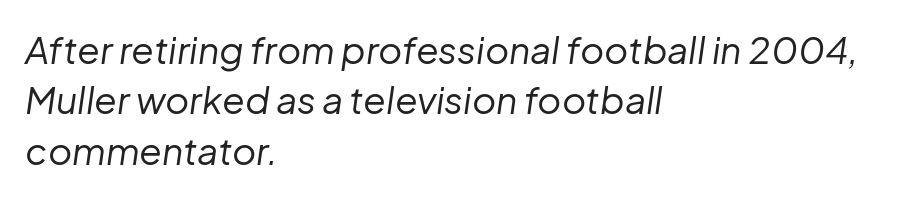
Q: Is the text bold? A: No.
Q: Is the text italic (slanted)? A: Yes, it leans right by about 8 degrees.
Q: Is the text underlined? A: No.
Q: How is the paragraph aligned? A: Left-aligned.
Q: Is the spacing between letters normal or unusually wide? A: Normal.
Q: Is the spacing between lines tight, normal or loose? A: Normal.
Q: Width (condensed, normal, or wide)? A: Normal.
Q: Stroke contrast? A: Low.
Q: x-height? A: Medium.
Q: Monospaced? A: No.
